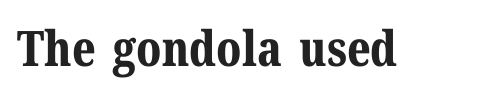
No word sits above an underline. Characters follow at the spacing the type designer built in. These words are printed bold, with thick strokes throughout. Here the designer chose a conventional face with non-uniform glyph widths.
